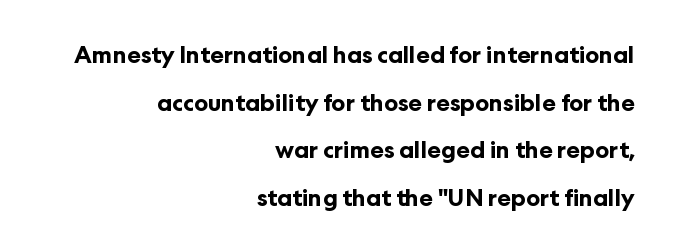
{"italic": "no", "bold": "yes", "underline": "no", "align": "right", "line_spacing": "loose", "line_spacing_ratio": 2.07, "letter_spacing": "normal", "letter_spacing_em": 0.0, "glyph_px": 23}
